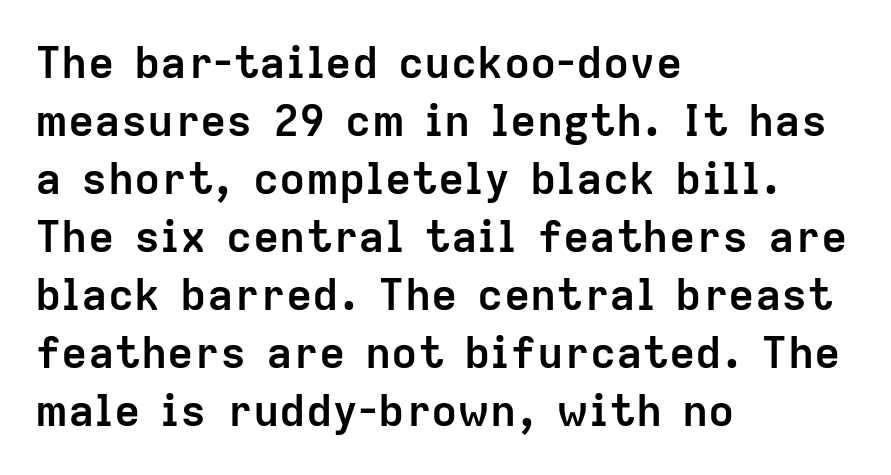
The image shows 44 px semibold sans-serif type, upright; set left-aligned, normal line spacing (1.32x), normal letter spacing, not underlined; low stroke contrast and a medium x-height.
